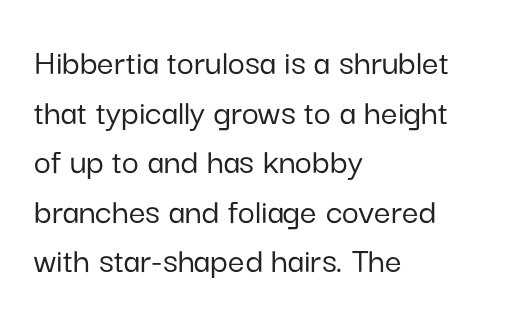
Examine the stroke ends and you'll find no serifs. Caption: standard tracking, unaltered. The ragged edge is on the right, which tells us the setting is flush left. Is there any slant? The stems are plumb. Regarding leading, the lines here are spaced in the standard way.
